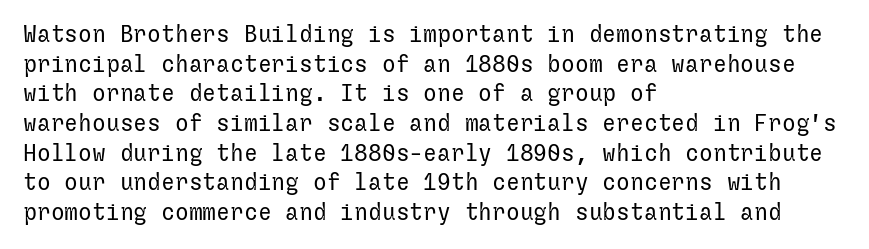
Q: Is the text bold? A: No.
Q: Is the text italic (slanted)? A: No, it is upright.
Q: Is the text underlined? A: No.
Q: How is the paragraph aligned? A: Left-aligned.
Q: Is the spacing between letters normal or unusually wide? A: Normal.
Q: Is the spacing between lines tight, normal or loose? A: Normal.
